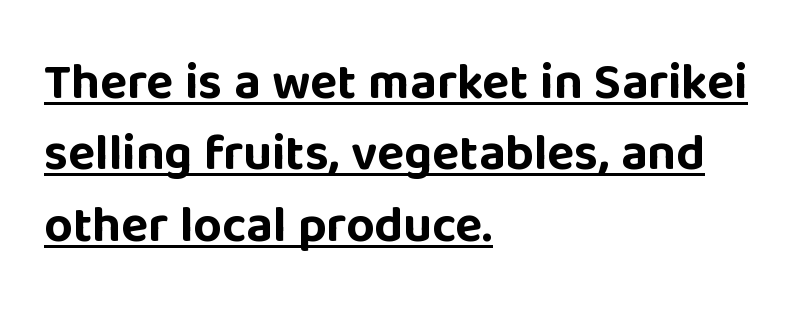
Check where the strokes stop: nothing finishes them off — pure sans. Short note: letters normally spaced. The face used here has the dense, thick strokes of a bold. Caption: multi-line text, flush left, ragged right.
